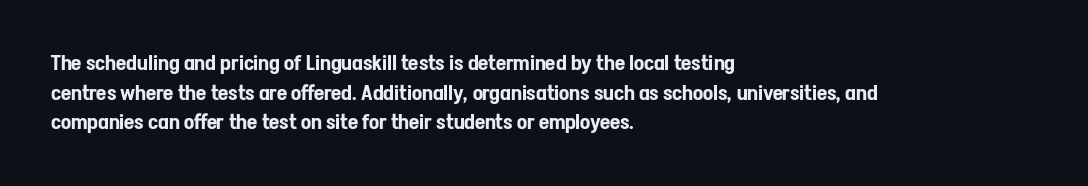
Q: Is the text italic (slanted)? A: No, it is upright.
Q: Is the text underlined? A: No.
Q: How is the paragraph aligned? A: Left-aligned.
Q: Is the spacing between letters normal or unusually wide? A: Normal.
Q: Is the spacing between lines tight, normal or loose? A: Normal.
